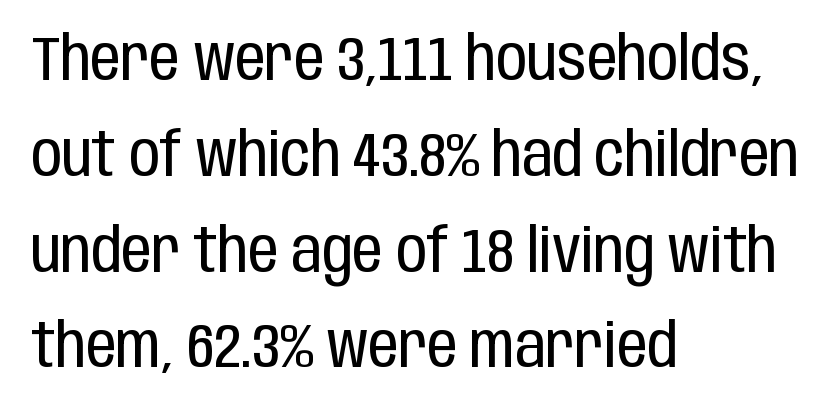
Q: Is the text bold? A: No.
Q: Is the text italic (slanted)? A: No, it is upright.
Q: Is the typeface a serif or a sans-serif typeface? A: Sans-serif.
Q: Is the text underlined? A: No.
Q: How is the paragraph aligned? A: Left-aligned.
Q: Is the spacing between letters normal or unusually wide? A: Normal.
Q: Is the spacing between lines tight, normal or loose? A: Normal.
Q: Width (condensed, normal, or wide)? A: Condensed.
Q: Stroke contrast? A: Low.
Q: x-height? A: Large.
Q: Monospaced? A: No.
